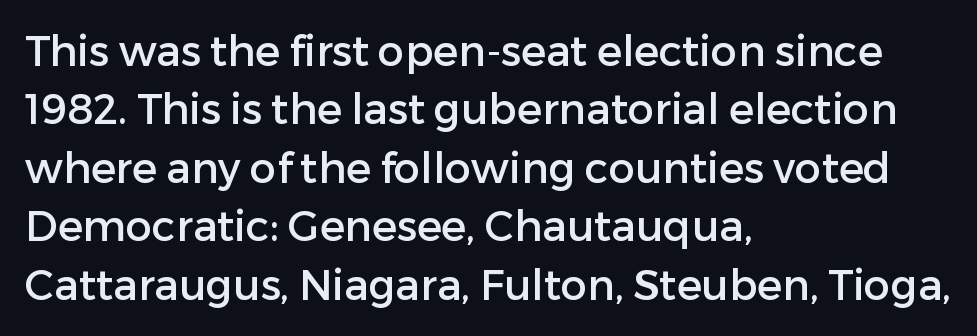
The image shows 42 px sans-serif type, upright; set left-aligned, normal line spacing (1.39x), normal letter spacing, not underlined; low stroke contrast and a medium x-height.
